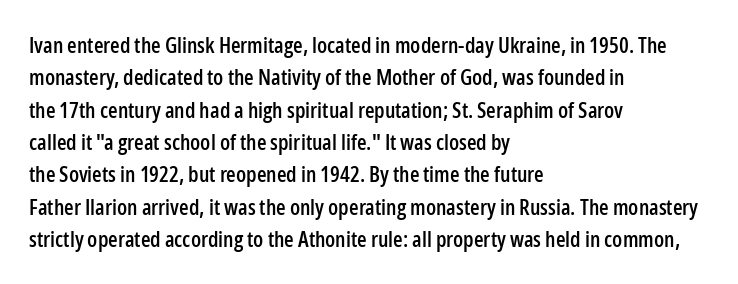
Bare-footed words on every line. The space between consecutive lines is moderate. Caption: standard tracking, unaltered. The lettering holds an erect, upright posture throughout. The text block is weighted toward the left margin, trailing off unevenly rightward.
